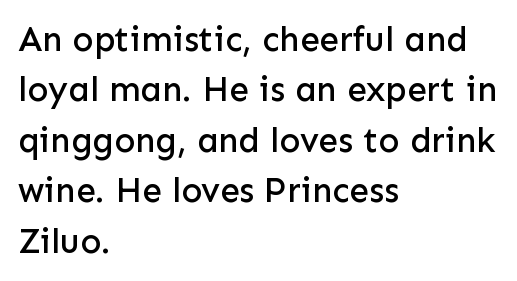
The image shows 35 px sans-serif type, upright; set left-aligned, normal line spacing (1.44x), normal letter spacing, not underlined; low stroke contrast and a medium x-height.
